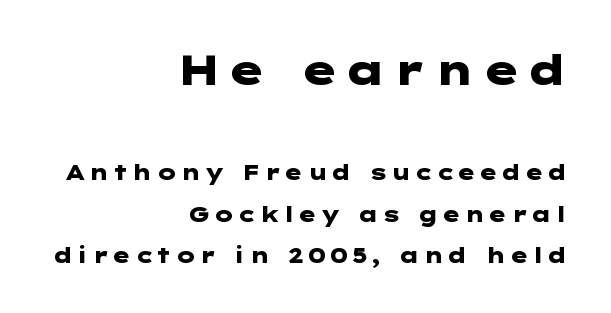
The image shows 42 px heavy, wide sans-serif type, upright; set right-aligned, loose line spacing (1.97x), not underlined; the first (top) block is 2.0x larger; low stroke contrast and a medium x-height.
